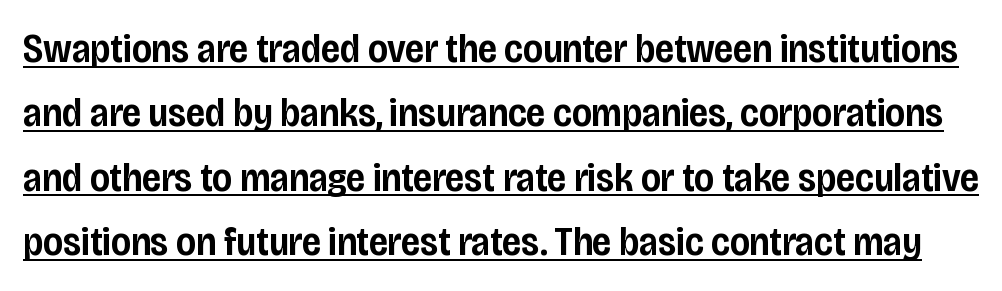
The image shows 41 px semibold, condensed sans-serif type, upright; set normal line spacing (1.57x), normal letter spacing, underlined; low stroke contrast and a large x-height.
